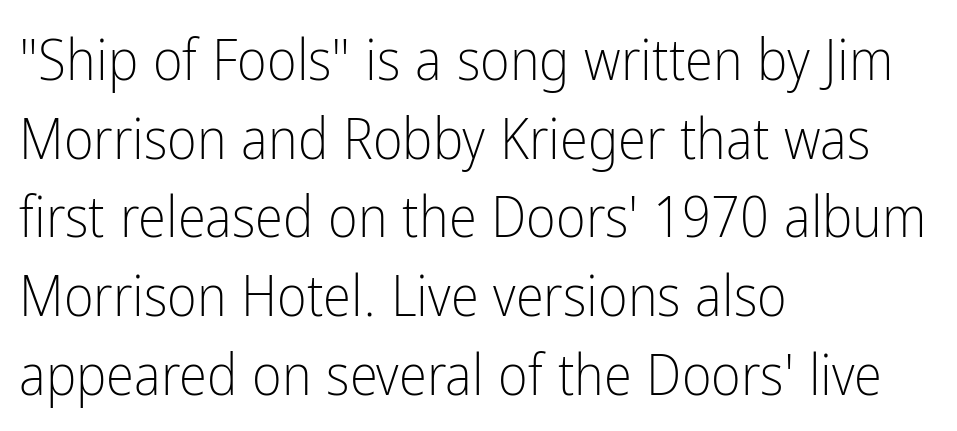
The image shows 57 px light, condensed sans-serif type, upright; set left-aligned, normal line spacing (1.38x), normal letter spacing, not underlined; low stroke contrast and a medium x-height.
